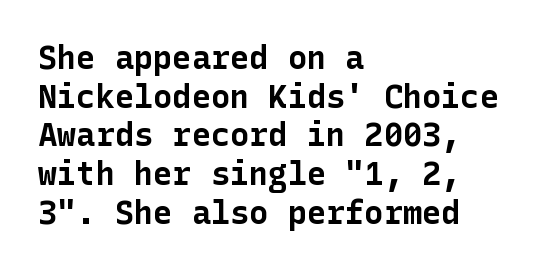
The image shows 32 px bold sans-serif type, upright; set left-aligned, line spacing 1.21x, normal letter spacing, not underlined; low stroke contrast and a medium x-height.
